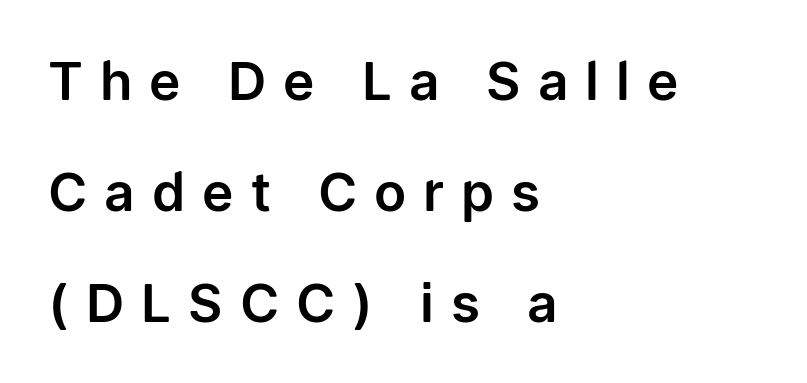
This sample uses an upright cut, with every glyph sitting square on the baseline. Summary of vertical rhythm: relaxed, with wide interline spacing. Check where the strokes stop: nothing finishes them off — pure sans. Which margin do the lines hug? The left one — the right edge is uneven. Is this a fixed-width face? No — the glyphs have proportional, varying widths. Compared with typical body copy, the letter spacing here is much looser.
